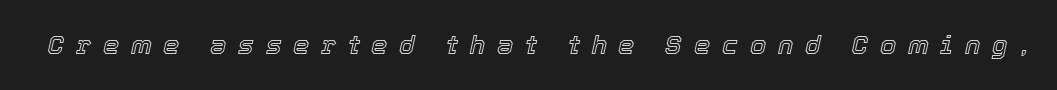
Rendered with sloped, italic letterforms. Glyph-to-glyph distance is far greater than everyday printed text. Honestly, there is no underline to notice here at all.
